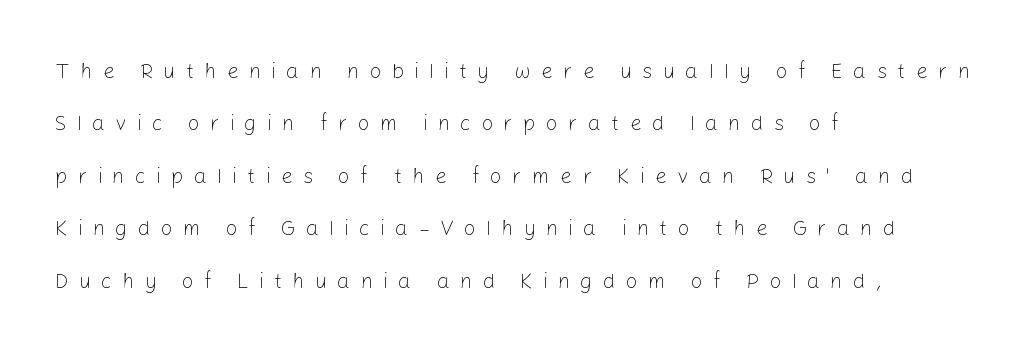
The image shows 21 px text type, upright; set left-aligned, loose line spacing (2.5x), unusually wide letter spacing (+0.48 em), not underlined.
